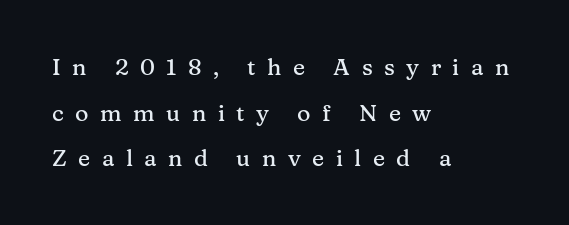
{"italic": "no", "underline": "no", "align": "left", "line_spacing": "loose", "line_spacing_ratio": 1.98, "letter_spacing": "wide", "letter_spacing_em": 0.5, "glyph_px": 23}
